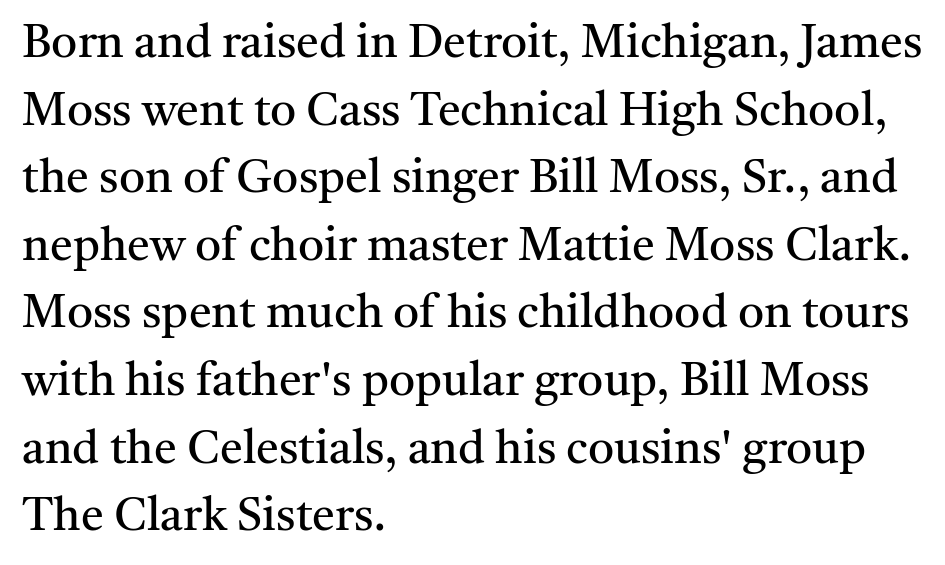
{"serif": "yes", "italic": "no", "bold": "no", "weight": "regular", "width": "normal", "stroke_contrast": "medium", "x_height": "medium", "monospaced": "no", "underline": "no", "align": "left", "line_spacing": "normal", "line_spacing_ratio": 1.47, "letter_spacing": "normal", "letter_spacing_em": 0.0, "glyph_px": 46}
